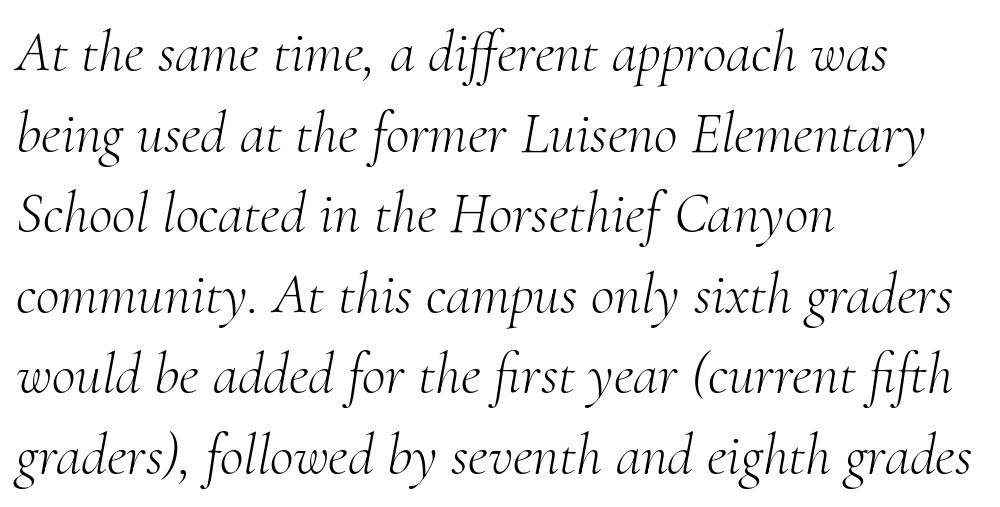
{"serif": "yes", "italic": "yes", "lean": "right", "slant_degrees": 10, "bold": "no", "weight": "light", "width": "normal", "stroke_contrast": "medium", "x_height": "small", "monospaced": "no", "underline": "no", "align": "left", "line_spacing": "normal", "line_spacing_ratio": 1.39, "letter_spacing": "normal", "letter_spacing_em": 0.0, "glyph_px": 58}
